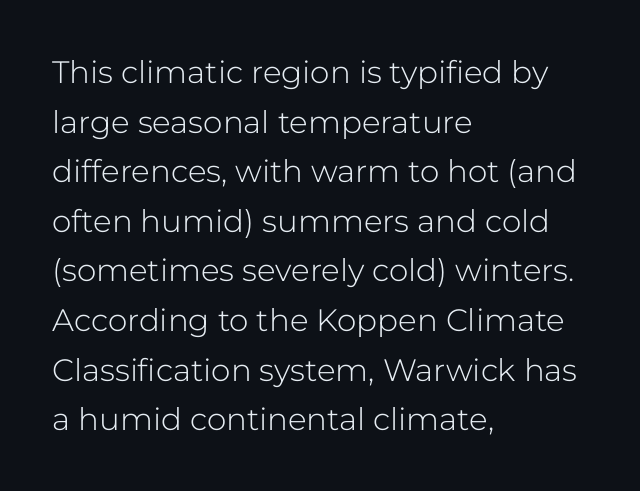
Q: Is the text bold? A: No.
Q: Is the text italic (slanted)? A: No, it is upright.
Q: Is the typeface a serif or a sans-serif typeface? A: Sans-serif.
Q: Is the text underlined? A: No.
Q: How is the paragraph aligned? A: Left-aligned.
Q: Is the spacing between letters normal or unusually wide? A: Normal.
Q: Is the spacing between lines tight, normal or loose? A: Normal.
Q: Width (condensed, normal, or wide)? A: Normal.
Q: Stroke contrast? A: Low.
Q: x-height? A: Medium.
Q: Monospaced? A: No.
